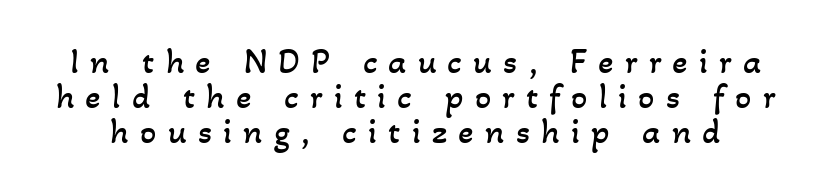
The image shows 36 px regular-weight type; set tight line spacing (0.97x), unusually wide letter spacing (+0.31 em), not underlined; low stroke contrast and a small x-height.
